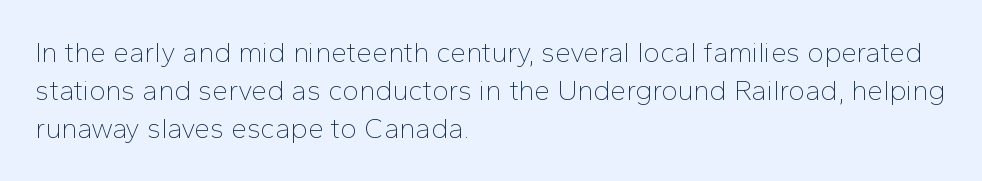
{"serif": "no", "italic": "no", "bold": "no", "weight": "thin", "width": "normal", "stroke_contrast": "low", "x_height": "medium", "monospaced": "no", "underline": "no", "align": "left", "line_spacing": "normal", "line_spacing_ratio": 1.36, "letter_spacing": "normal", "letter_spacing_em": 0.0, "glyph_px": 28}
